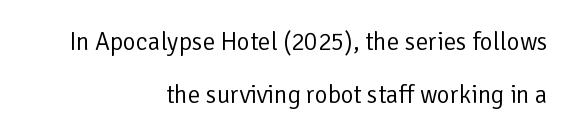
Nobody drew a line under any word here. Students, observe: this is what heavily led, spacious text looks like. The font is comparable to plain body text, perhaps lighter. These lines were composed using upright roman letters. Visually the block forms a straight wall on the right and a jagged coastline on the left.
